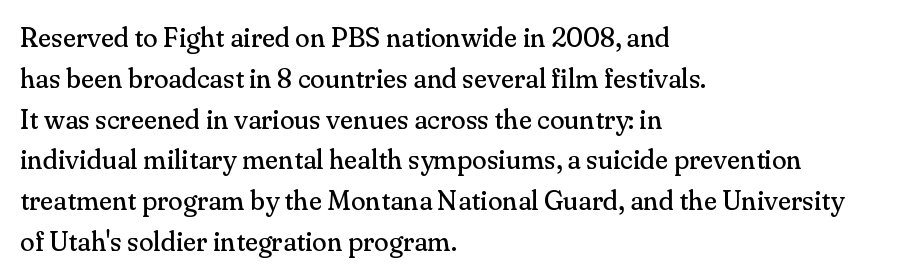
Q: Is the text bold? A: No.
Q: Is the text italic (slanted)? A: No, it is upright.
Q: Is the text underlined? A: No.
Q: How is the paragraph aligned? A: Left-aligned.
Q: Is the spacing between letters normal or unusually wide? A: Normal.
Q: Is the spacing between lines tight, normal or loose? A: Normal.
